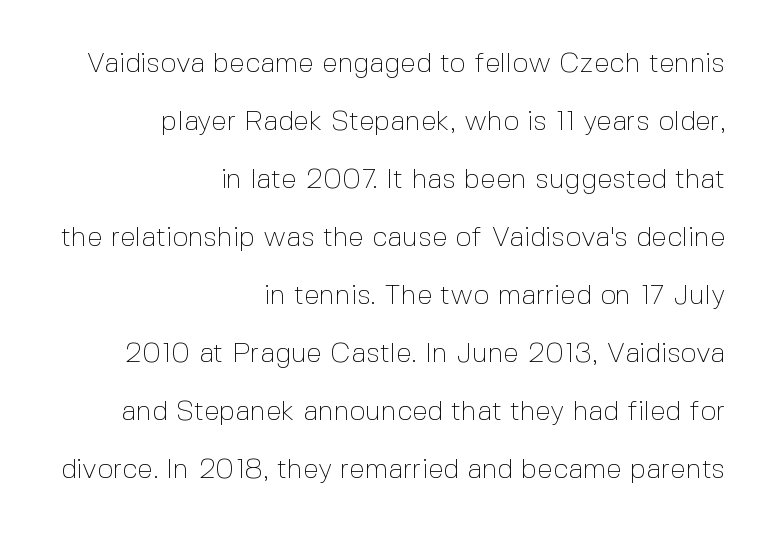
Q: Is the text bold? A: No.
Q: Is the text italic (slanted)? A: No, it is upright.
Q: Is the typeface a serif or a sans-serif typeface? A: Sans-serif.
Q: Is the text underlined? A: No.
Q: How is the paragraph aligned? A: Right-aligned.
Q: Is the spacing between letters normal or unusually wide? A: Normal.
Q: Is the spacing between lines tight, normal or loose? A: Loose.
Q: Width (condensed, normal, or wide)? A: Normal.
Q: x-height? A: Medium.
Q: Monospaced? A: No.
